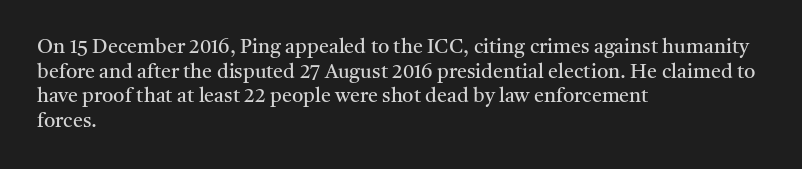
{"italic": "no", "bold": "no", "underline": "no", "align": "left", "line_spacing_ratio": 1.23, "letter_spacing": "normal", "letter_spacing_em": 0.0, "glyph_px": 20}
